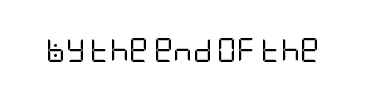
Q: Is the text bold? A: No.
Q: Is the text italic (slanted)? A: No, it is upright.
Q: Is the text underlined? A: No.
Q: Is the spacing between letters normal or unusually wide? A: Normal.
